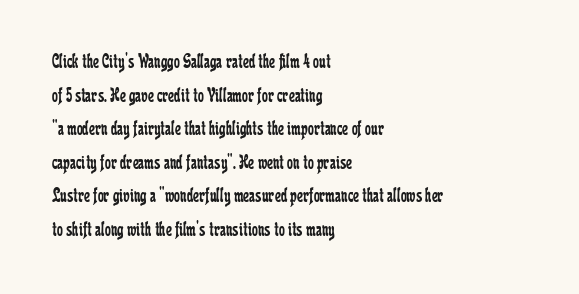
{"italic": "no", "bold": "no", "underline": "no", "align": "left", "line_spacing": "normal", "line_spacing_ratio": 1.6, "letter_spacing": "normal", "letter_spacing_em": 0.0, "glyph_px": 21}
